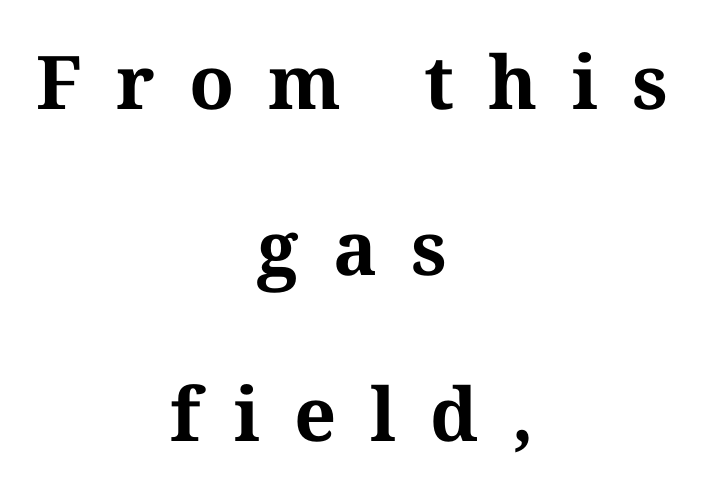
{"serif": "yes", "italic": "no", "bold": "yes", "weight": "bold", "width": "normal", "stroke_contrast": "medium", "x_height": "medium", "monospaced": "no", "underline": "no", "align": "center", "line_spacing": "loose", "line_spacing_ratio": 2.24, "letter_spacing": "wide", "letter_spacing_em": 0.46, "glyph_px": 74}
